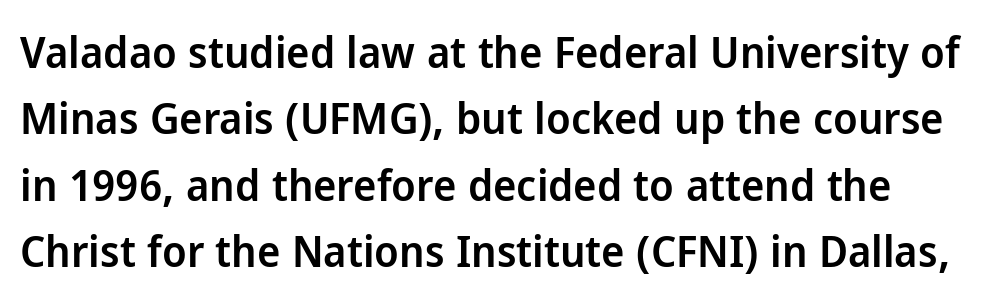
Quick note: not italic, upright. Letter spacing: default. Note: no serifs on the glyphs. Unmarked baselines from the first word to the last. Semibold letterforms, between regular and bold. The rendering uses a moderate line-height, typical for paragraphs.
